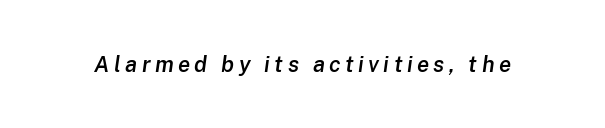
{"italic": "yes", "lean": "right", "slant_degrees": 8, "bold": "semi", "underline": "no", "letter_spacing": "wide", "letter_spacing_em": 0.2, "glyph_px": 22}
